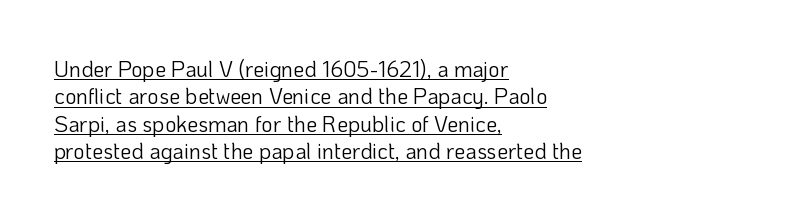
Q: Is the text bold? A: No.
Q: Is the text italic (slanted)? A: No, it is upright.
Q: Is the text underlined? A: Yes.
Q: How is the paragraph aligned? A: Left-aligned.
Q: Is the spacing between letters normal or unusually wide? A: Normal.
